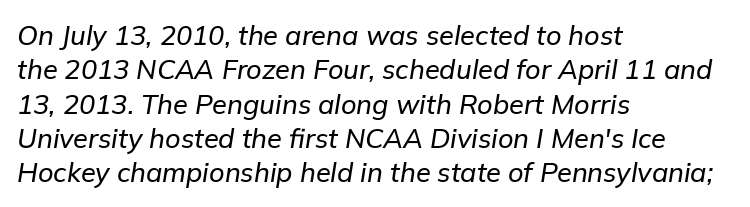
How would I describe the line gaps? Plain and ordinary. Default kerning and tracking; the words read as compact shapes. Glance below the letters and you will spot only blank space. Yep, that's italic — everything's leaning.
